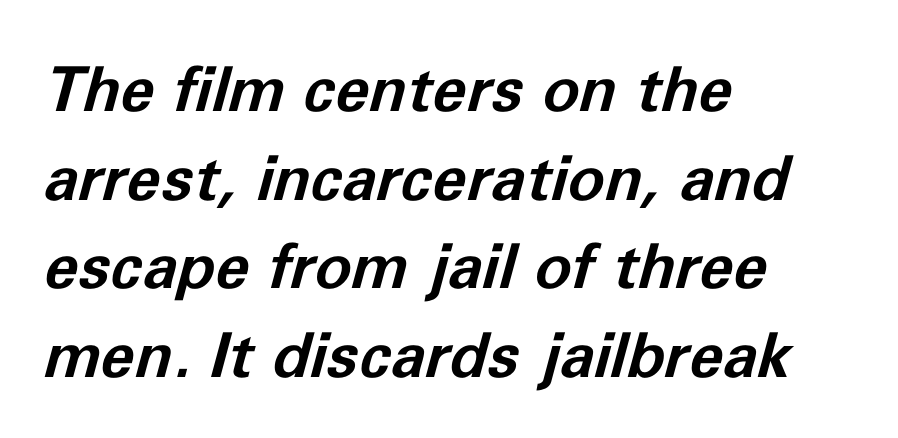
The image shows 62 px bold type, italic (leaning right); set left-aligned, normal line spacing (1.43x), normal letter spacing, not underlined; low stroke contrast and a medium x-height.
